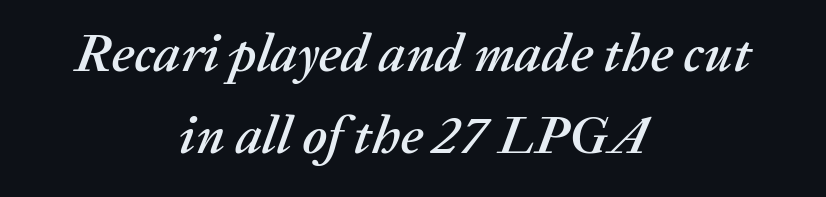
{"italic": "yes", "lean": "right", "slant_degrees": 20, "width": "normal", "stroke_contrast": "medium", "x_height": "medium", "monospaced": "no", "underline": "no", "align": "center", "line_spacing": "normal", "line_spacing_ratio": 1.51, "letter_spacing": "normal", "letter_spacing_em": 0.0, "glyph_px": 54}
